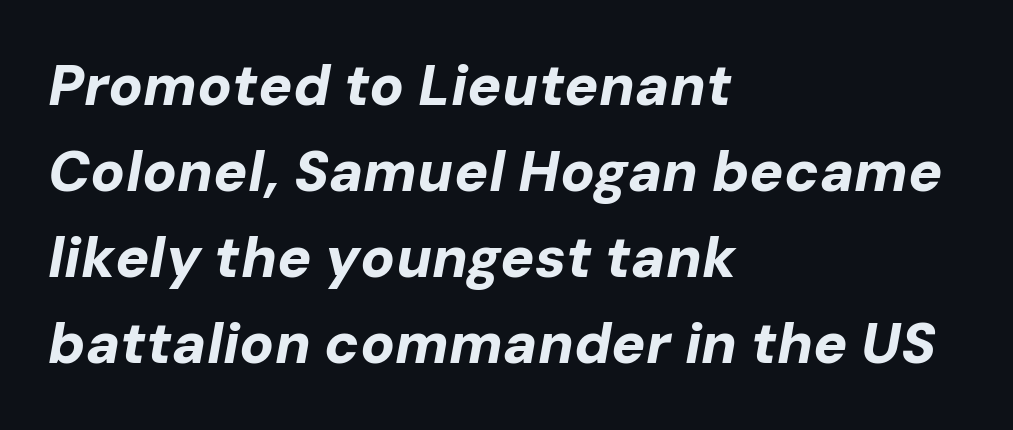
The line-height multiplier appears to be the usual default. Unmarked baselines from the first word to the last. The sample has been set heavy, in full bold. Italic: yes, the glyphs are oblique. Honestly, the letter spacing is just normal — you wouldn't notice it. These lines stack with their left ends in a neat column.
